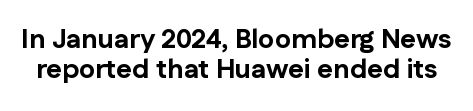
The image shows 27 px bold type, upright; set tight line spacing (1.1x), normal letter spacing, not underlined.
